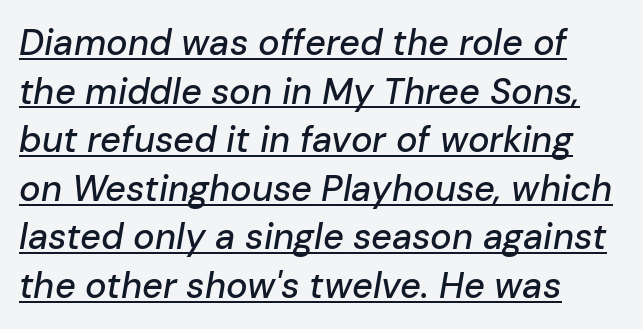
{"italic": "yes", "lean": "right", "slant_degrees": 10, "width": "normal", "stroke_contrast": "low", "x_height": "medium", "monospaced": "no", "underline": "yes", "align": "left", "line_spacing": "normal", "line_spacing_ratio": 1.35, "letter_spacing": "normal", "letter_spacing_em": 0.0, "glyph_px": 36}
